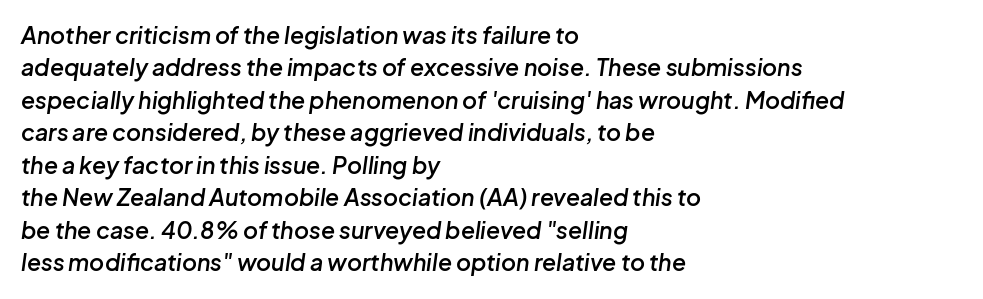
{"italic": "yes", "lean": "right", "slant_degrees": 8, "bold": "semi", "underline": "no", "align": "left", "line_spacing": "normal", "line_spacing_ratio": 1.41, "letter_spacing": "normal", "letter_spacing_em": 0.0, "glyph_px": 23}
